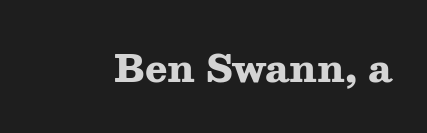
Weight: bold. Nothing unusual about the tracking: characters are spaced as the font intends. In terms of posture, this sample is upright. Just letters on the line, the space beneath them empty. Note the varied advance widths — an 'i' is clearly narrower than an 'm'. The rendering shows small feet on the letterforms — a serif design.
